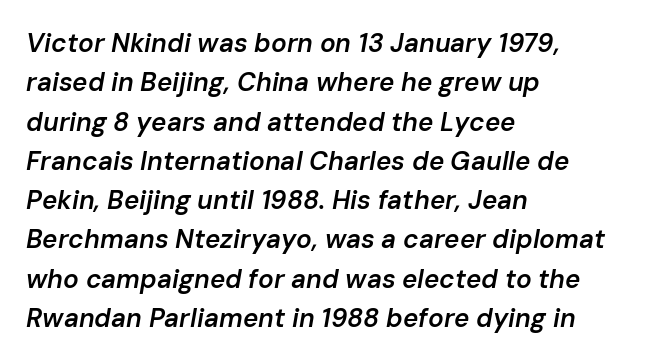
Is the type bold? Partly — it's a semibold, heavier than regular but not fully bold. What's the leading like? Ordinary, nothing unusual. A typesetter would call this zero additional tracking. A student would call this left alignment; a typographer would say flush left, rag right. Notice how the stems are inclined rather than vertical — that's the hallmark of italics. Words float on clear page, feet unadorned.
